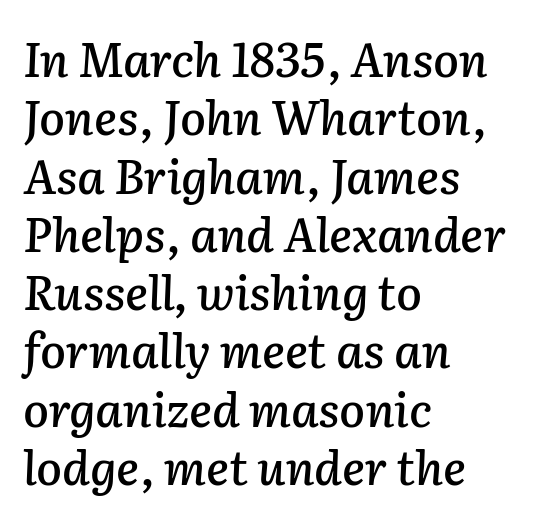
{"italic": "yes", "lean": "right", "slant_degrees": 2, "width": "normal", "stroke_contrast": "low", "x_height": "medium", "monospaced": "no", "underline": "no", "align": "left", "line_spacing_ratio": 1.24, "letter_spacing": "normal", "letter_spacing_em": 0.0, "glyph_px": 47}
